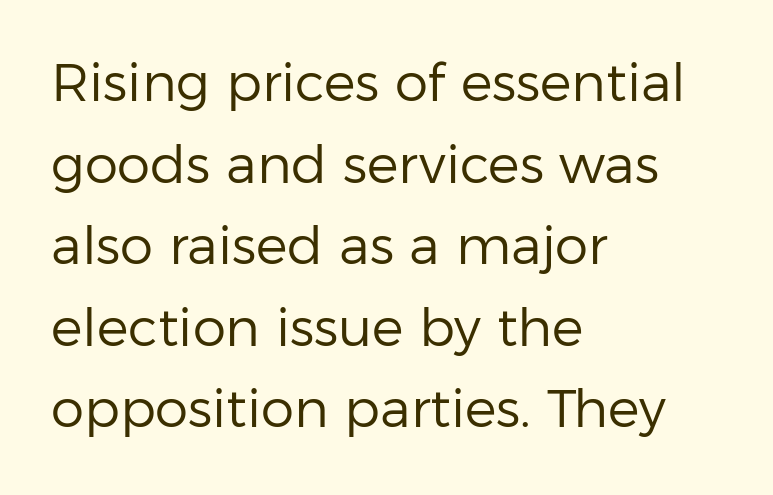
Q: Is the text bold? A: No.
Q: Is the text italic (slanted)? A: No, it is upright.
Q: Is the typeface a serif or a sans-serif typeface? A: Sans-serif.
Q: Is the text underlined? A: No.
Q: How is the paragraph aligned? A: Left-aligned.
Q: Is the spacing between letters normal or unusually wide? A: Normal.
Q: Is the spacing between lines tight, normal or loose? A: Normal.
Q: Width (condensed, normal, or wide)? A: Normal.
Q: Stroke contrast? A: Low.
Q: x-height? A: Medium.
Q: Monospaced? A: No.
